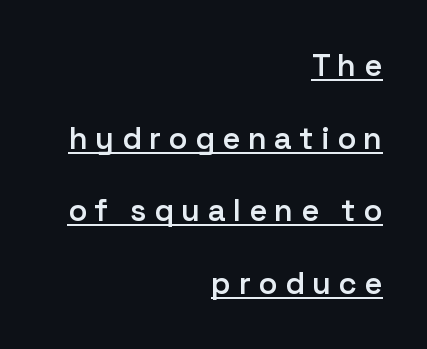
Q: Is the text bold? A: Semi-bold.
Q: Is the text italic (slanted)? A: No, it is upright.
Q: Is the typeface a serif or a sans-serif typeface? A: Sans-serif.
Q: Is the text underlined? A: Yes.
Q: How is the paragraph aligned? A: Right-aligned.
Q: Is the spacing between letters normal or unusually wide? A: Unusually wide.
Q: Is the spacing between lines tight, normal or loose? A: Loose.
Q: Width (condensed, normal, or wide)? A: Normal.
Q: Stroke contrast? A: Low.
Q: x-height? A: Medium.
Q: Monospaced? A: No.
